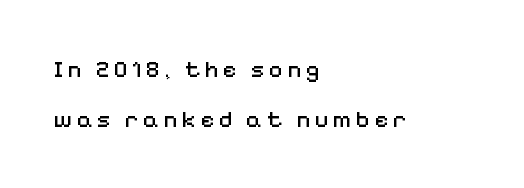
{"italic": "no", "bold": "no", "underline": "no", "align": "left", "line_spacing": "loose", "line_spacing_ratio": 2.07, "glyph_px": 24}
